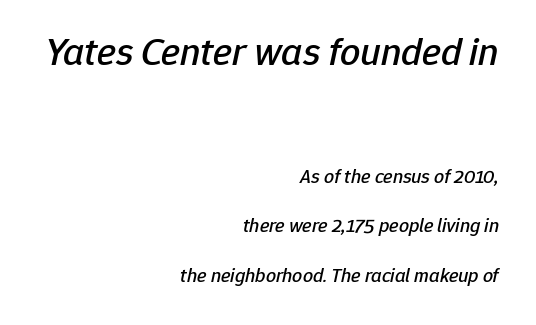
{"italic": "yes", "lean": "right", "slant_degrees": 12, "width": "normal", "stroke_contrast": "low", "x_height": "medium", "monospaced": "no", "underline": "no", "align": "right", "line_spacing": "loose", "line_spacing_ratio": 2.49, "letter_spacing": "normal", "letter_spacing_em": 0.0, "larger_block": "first", "size_ratio": 2.0, "glyph_px": 40}
